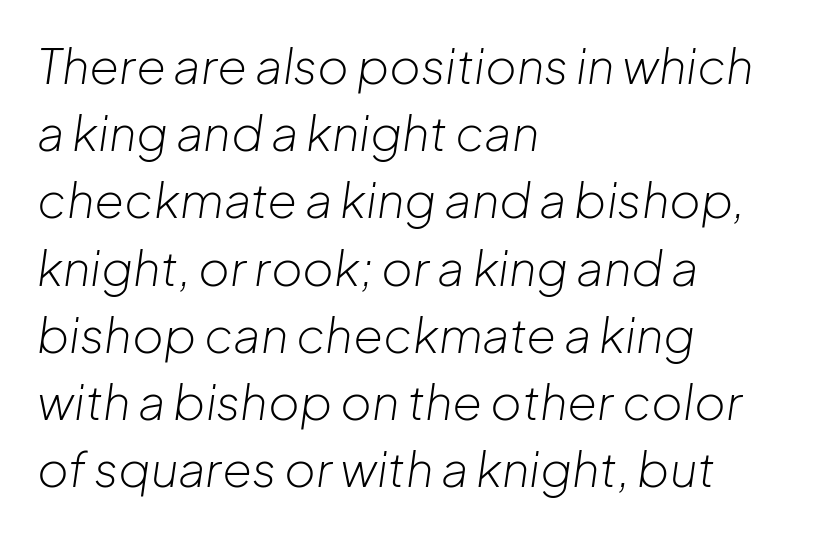
{"italic": "yes", "lean": "right", "slant_degrees": 8, "bold": "no", "weight": "light", "width": "normal", "stroke_contrast": "low", "x_height": "medium", "monospaced": "no", "underline": "no", "align": "left", "line_spacing": "normal", "line_spacing_ratio": 1.4, "letter_spacing": "normal", "letter_spacing_em": 0.0, "glyph_px": 48}
